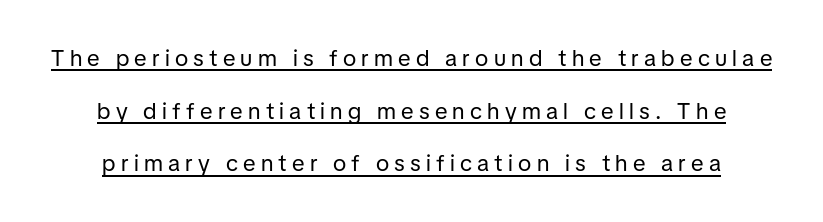
Q: Is the text bold? A: No.
Q: Is the text italic (slanted)? A: No, it is upright.
Q: Is the text underlined? A: Yes.
Q: Is the spacing between letters normal or unusually wide? A: Unusually wide.
Q: Is the spacing between lines tight, normal or loose? A: Loose.
